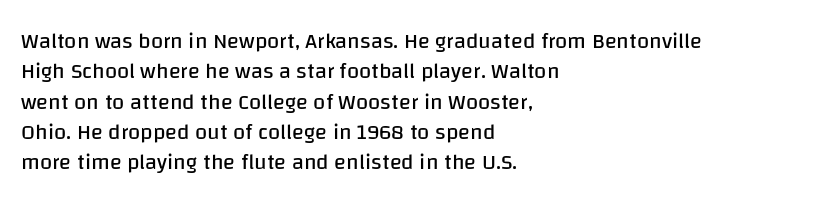
{"italic": "no", "bold": "no", "underline": "no", "align": "left", "line_spacing": "normal", "line_spacing_ratio": 1.38, "letter_spacing": "normal", "letter_spacing_em": 0.0, "glyph_px": 22}
